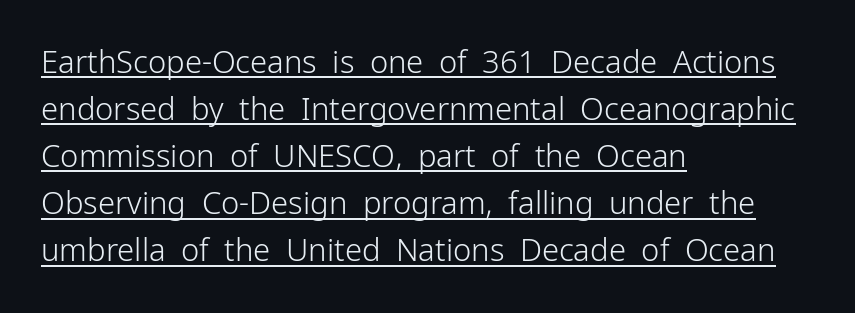
Character widths vary here, with narrow letters taking less room than wide ones. No heavy texture on the line: the type isn't bold. Letter spacing: default. Every word sits above its own underline. This is the regular roman posture of the typeface.
